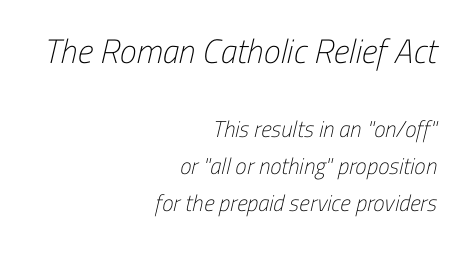
{"serif": "no", "bold": "no", "weight": "light", "width": "condensed", "stroke_contrast": "low", "x_height": "medium", "monospaced": "no", "underline": "no", "align": "right", "line_spacing": "normal", "line_spacing_ratio": 1.61, "letter_spacing": "normal", "letter_spacing_em": 0.0, "larger_block": "first", "size_ratio": 1.48, "glyph_px": 34}
